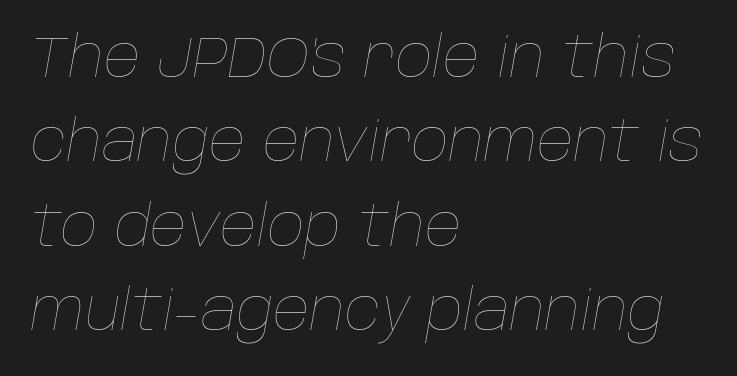
{"italic": "yes", "lean": "right", "slant_degrees": 10, "bold": "no", "weight": "thin", "width": "normal", "stroke_contrast": "low", "x_height": "large", "monospaced": "no", "underline": "no", "align": "left", "line_spacing": "normal", "line_spacing_ratio": 1.48, "letter_spacing": "normal", "letter_spacing_em": 0.0, "glyph_px": 57}
